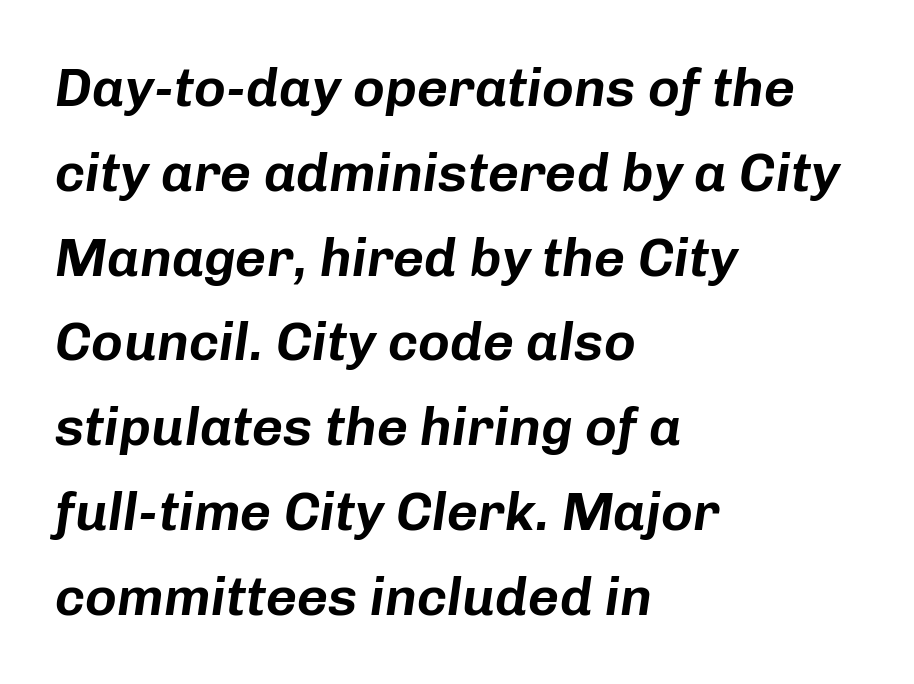
Layout note: lines flush left. The leading is moderate, giving the passage an even texture. These lines keep a tight, regular rhythm from letter to letter. Type without underlining.
